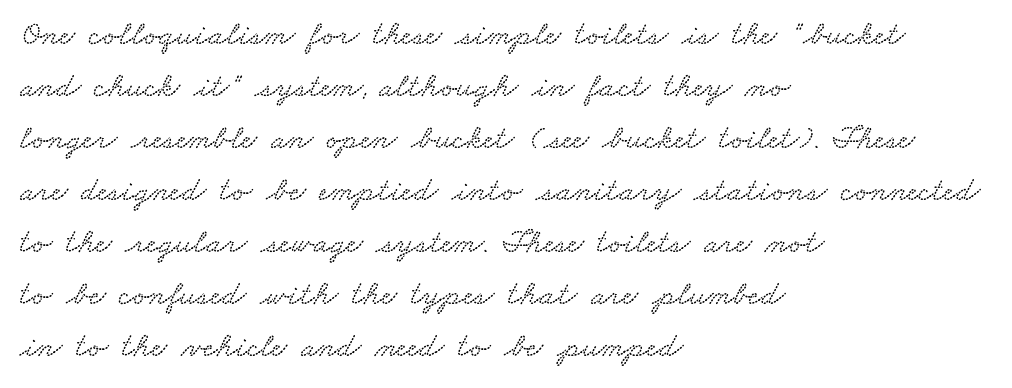
Q: Is the text underlined? A: No.
Q: How is the paragraph aligned? A: Left-aligned.
Q: Is the spacing between letters normal or unusually wide? A: Normal.
Q: Is the spacing between lines tight, normal or loose? A: Normal.
Q: Width (condensed, normal, or wide)? A: Wide.
Q: Stroke contrast? A: Low.
Q: x-height? A: Small.
Q: Monospaced? A: No.
